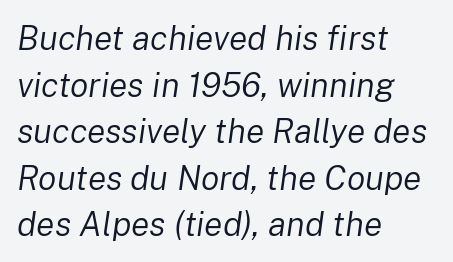
Q: Is the text bold? A: No.
Q: Is the text italic (slanted)? A: Yes, it leans right by about 8 degrees.
Q: Is the text underlined? A: No.
Q: How is the paragraph aligned? A: Left-aligned.
Q: Is the spacing between letters normal or unusually wide? A: Normal.
Q: Is the spacing between lines tight, normal or loose? A: Normal.
Q: Width (condensed, normal, or wide)? A: Normal.
Q: Stroke contrast? A: Low.
Q: x-height? A: Medium.
Q: Monospaced? A: No.
